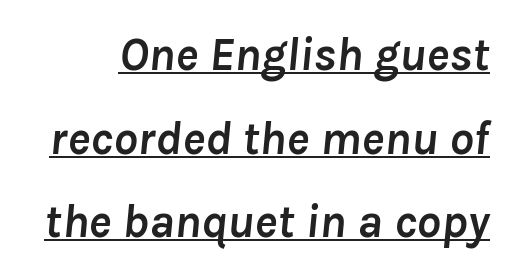
The image shows 48 px semibold type, italic (leaning right); set line spacing 1.74x, normal letter spacing, underlined; low stroke contrast and a medium x-height.
